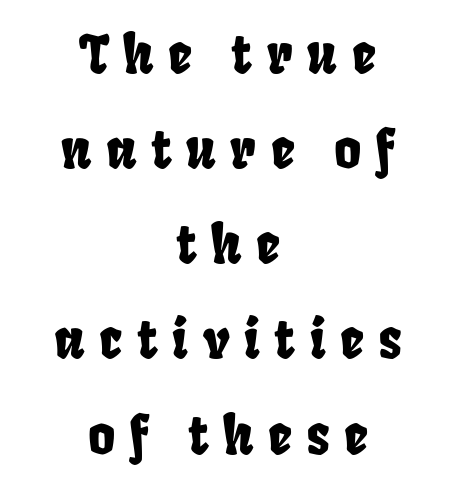
A typesetter would call this heavily tracked-out type. The typesetter chose a symmetrical, centered arrangement here. Here the designer chose a conventional face with non-uniform glyph widths. Underline: absent. Look at the bottom of the vertical strokes: they stop flat, with no serifs.
